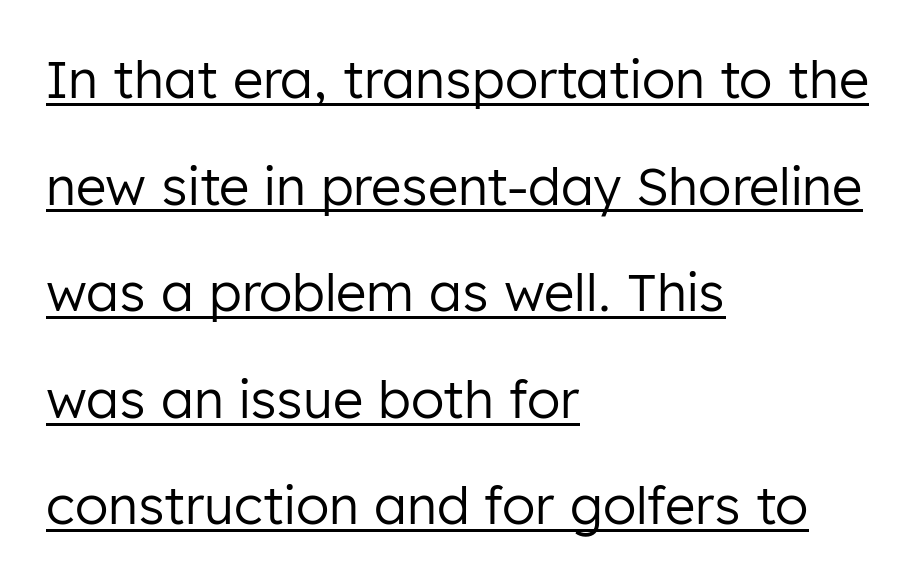
{"serif": "no", "italic": "no", "bold": "no", "weight": "regular", "width": "normal", "stroke_contrast": "low", "x_height": "medium", "monospaced": "no", "underline": "yes", "align": "left", "line_spacing": "loose", "line_spacing_ratio": 2.05, "letter_spacing": "normal", "letter_spacing_em": 0.0, "glyph_px": 52}
